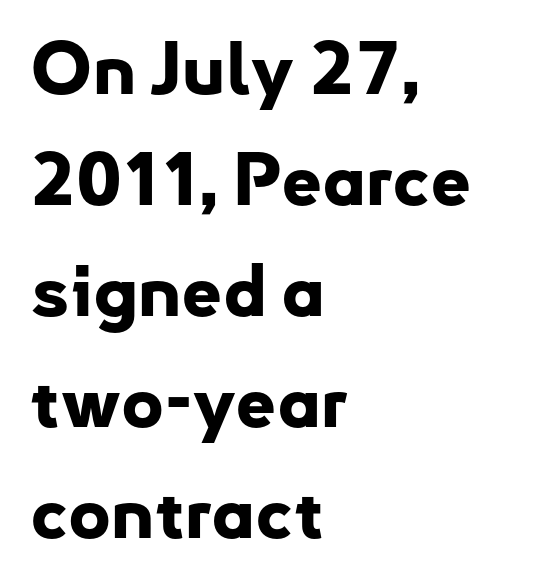
Q: Is the text bold? A: Yes.
Q: Is the text italic (slanted)? A: No, it is upright.
Q: Is the typeface a serif or a sans-serif typeface? A: Sans-serif.
Q: Is the text underlined? A: No.
Q: How is the paragraph aligned? A: Left-aligned.
Q: Is the spacing between letters normal or unusually wide? A: Normal.
Q: Is the spacing between lines tight, normal or loose? A: Normal.
Q: Width (condensed, normal, or wide)? A: Normal.
Q: Stroke contrast? A: Low.
Q: x-height? A: Small.
Q: Monospaced? A: No.
